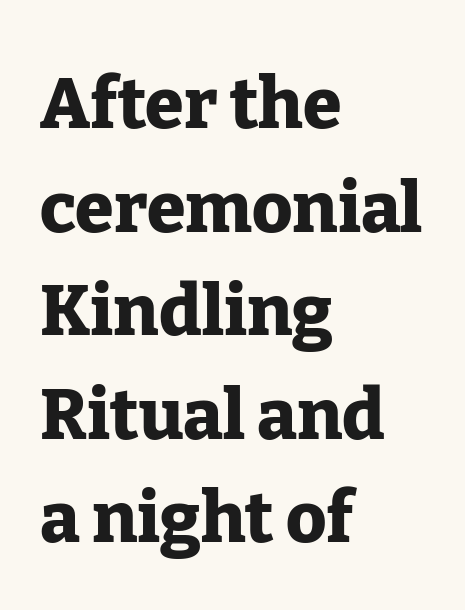
Q: Is the text bold? A: Yes.
Q: Is the text italic (slanted)? A: No, it is upright.
Q: Is the typeface a serif or a sans-serif typeface? A: Serif.
Q: Is the text underlined? A: No.
Q: How is the paragraph aligned? A: Left-aligned.
Q: Is the spacing between letters normal or unusually wide? A: Normal.
Q: Is the spacing between lines tight, normal or loose? A: Normal.
Q: Width (condensed, normal, or wide)? A: Normal.
Q: Stroke contrast? A: Low.
Q: x-height? A: Medium.
Q: Monospaced? A: No.
